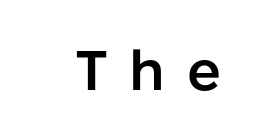
{"serif": "no", "italic": "no", "bold": "semi", "weight": "semibold", "width": "normal", "stroke_contrast": "low", "x_height": "medium", "monospaced": "no", "underline": "no", "letter_spacing": "wide", "letter_spacing_em": 0.39, "glyph_px": 56}
